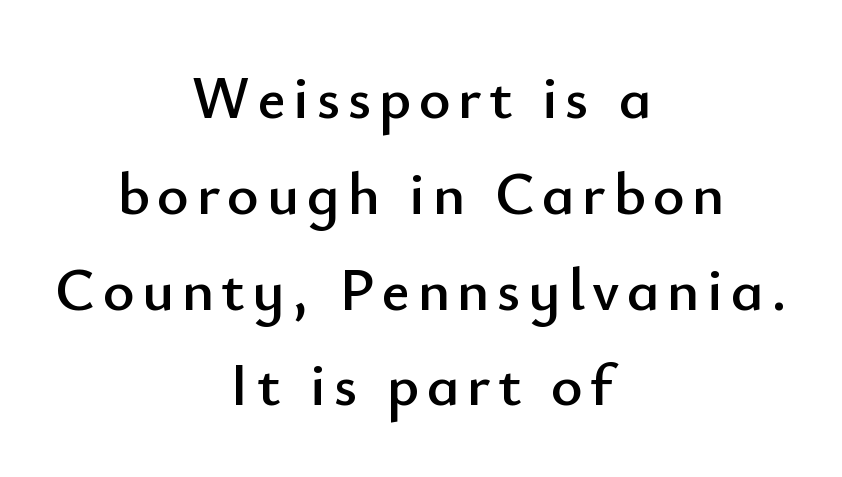
Q: Is the text italic (slanted)? A: No, it is upright.
Q: Is the typeface a serif or a sans-serif typeface? A: Sans-serif.
Q: Is the text underlined? A: No.
Q: How is the paragraph aligned? A: Centered.
Q: Is the spacing between lines tight, normal or loose? A: Normal.
Q: Width (condensed, normal, or wide)? A: Normal.
Q: Stroke contrast? A: Low.
Q: x-height? A: Small.
Q: Monospaced? A: No.
